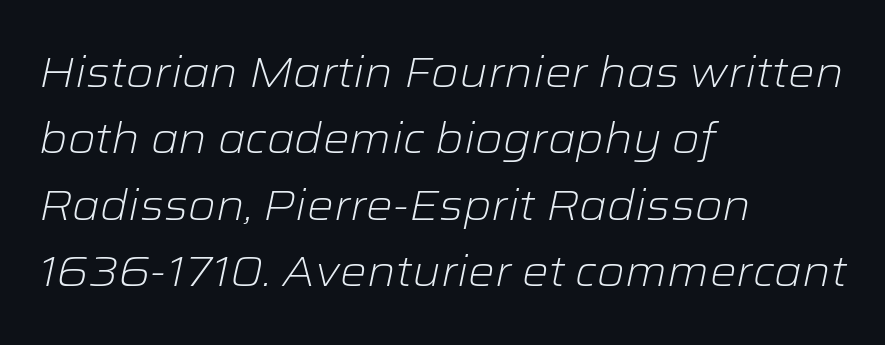
{"italic": "yes", "lean": "right", "slant_degrees": 12, "bold": "no", "weight": "light", "width": "wide", "stroke_contrast": "low", "x_height": "medium", "monospaced": "no", "underline": "no", "align": "left", "line_spacing": "normal", "line_spacing_ratio": 1.58, "letter_spacing": "normal", "letter_spacing_em": 0.0, "glyph_px": 42}
